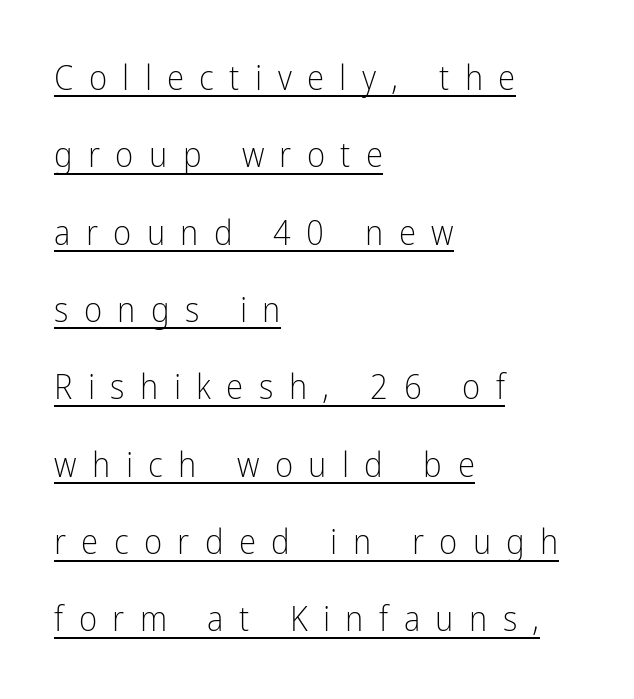
Q: Is the text bold? A: No.
Q: Is the text italic (slanted)? A: No, it is upright.
Q: Is the typeface a serif or a sans-serif typeface? A: Sans-serif.
Q: Is the text underlined? A: Yes.
Q: How is the paragraph aligned? A: Left-aligned.
Q: Is the spacing between letters normal or unusually wide? A: Unusually wide.
Q: Is the spacing between lines tight, normal or loose? A: Loose.
Q: Width (condensed, normal, or wide)? A: Condensed.
Q: Stroke contrast? A: Low.
Q: x-height? A: Medium.
Q: Monospaced? A: No.
